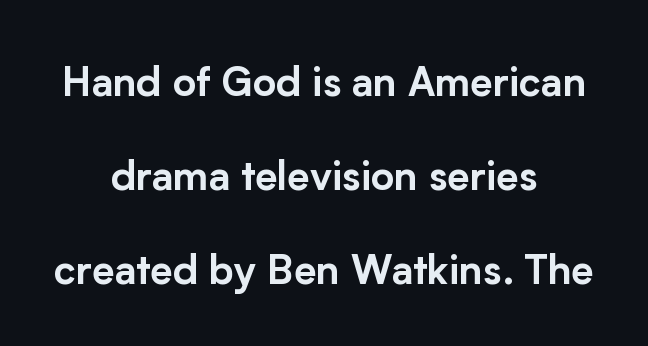
Note the varied advance widths — an 'i' is clearly narrower than an 'm'. Does extra space separate the letters? No, they use regular spacing. The font's upright variant was chosen for this text. Widely set lines give the paragraph a tall, airy silhouette. Underline: absent.
